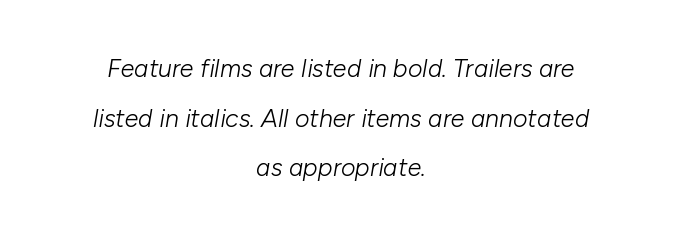
Q: Is the text bold? A: No.
Q: Is the text italic (slanted)? A: Yes, it leans right by about 10 degrees.
Q: Is the text underlined? A: No.
Q: How is the paragraph aligned? A: Centered.
Q: Is the spacing between letters normal or unusually wide? A: Normal.
Q: Is the spacing between lines tight, normal or loose? A: Loose.
